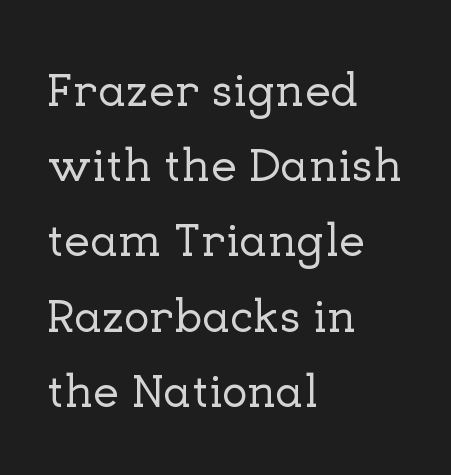
{"serif": "yes", "italic": "no", "width": "normal", "stroke_contrast": "low", "x_height": "medium", "monospaced": "no", "underline": "no", "align": "left", "line_spacing": "normal", "line_spacing_ratio": 1.6, "letter_spacing": "normal", "letter_spacing_em": 0.0, "glyph_px": 47}
